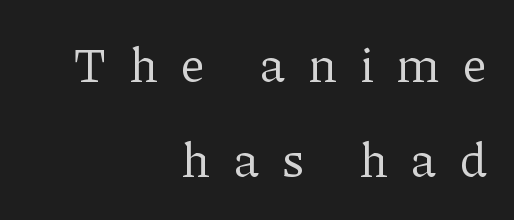
{"serif": "yes", "italic": "no", "bold": "no", "weight": "regular", "width": "normal", "stroke_contrast": "low", "x_height": "medium", "monospaced": "no", "underline": "no", "align": "right", "line_spacing": "loose", "line_spacing_ratio": 1.93, "letter_spacing": "wide", "letter_spacing_em": 0.48, "glyph_px": 49}
